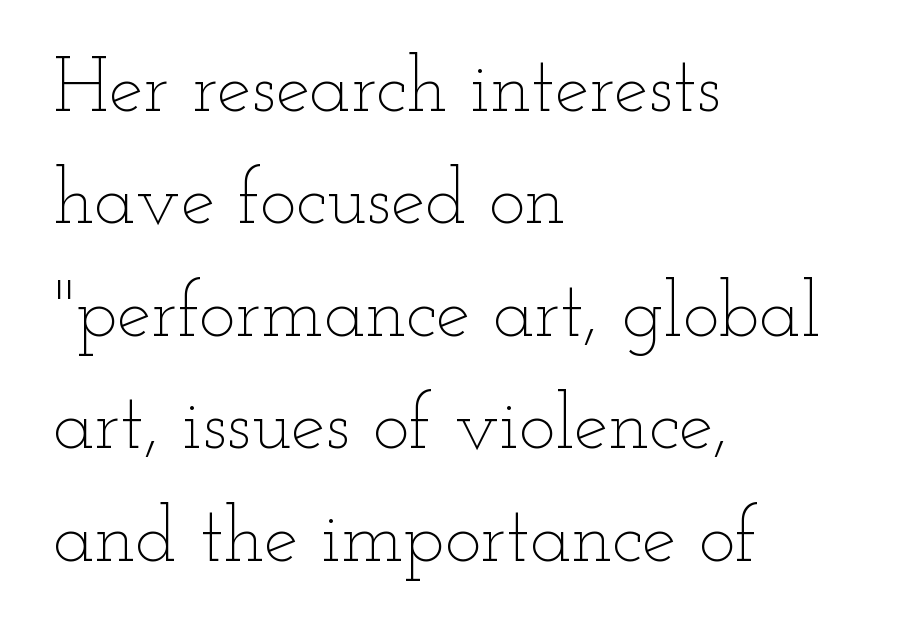
The glyphs are unaccompanied by any horizontal stroke below them. Looks like regular typesetting: each glyph gets only the width it needs. A classic flush-left, rag-right setting is used for this passage. Short note: letters normally spaced. Notice how descenders clear the ascenders below comfortably — that's standard leading.
